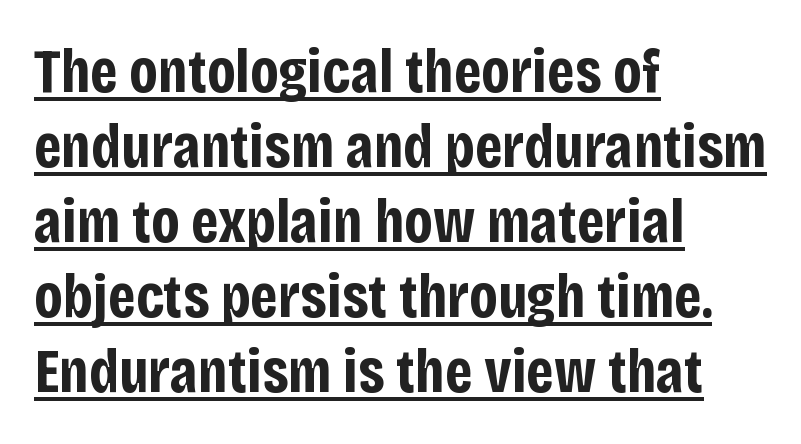
Summary of weight: heavy, a full bold. The paragraph has a hard left edge and a soft right edge. These lines are rendered in a variable-pitch font. The type sits square on the baseline with zero lean. These lines are composed in type without serifs. How are the letters spaced? Ordinarily, with no added tracking.
